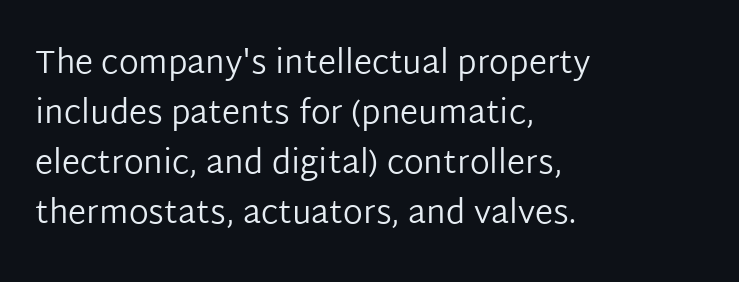
Letters have the restrained weight of plain body copy at most. Examine the stroke ends and you'll find no serifs. What's the leading like? Ordinary, nothing unusual. Spacing verdict: proportional, widths tailored to each character.
